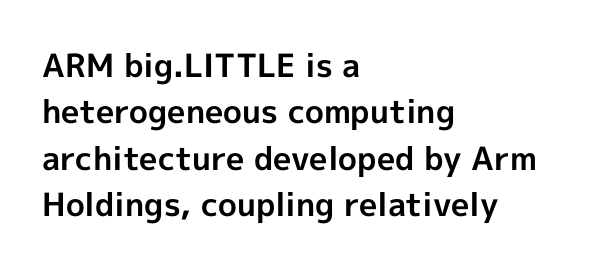
Q: Is the text bold? A: Yes.
Q: Is the text italic (slanted)? A: No, it is upright.
Q: Is the typeface a serif or a sans-serif typeface? A: Sans-serif.
Q: Is the text underlined? A: No.
Q: How is the paragraph aligned? A: Left-aligned.
Q: Is the spacing between letters normal or unusually wide? A: Normal.
Q: Is the spacing between lines tight, normal or loose? A: Normal.
Q: Width (condensed, normal, or wide)? A: Normal.
Q: x-height? A: Medium.
Q: Monospaced? A: No.
